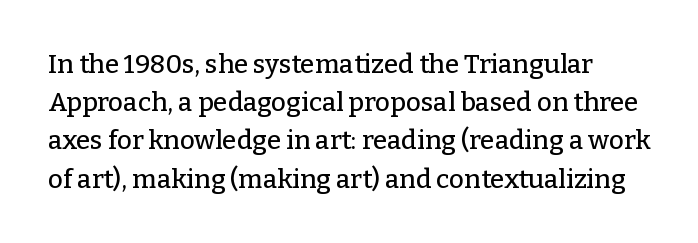
{"italic": "no", "underline": "no", "line_spacing": "normal", "line_spacing_ratio": 1.47, "letter_spacing": "normal", "letter_spacing_em": 0.0, "glyph_px": 26}
